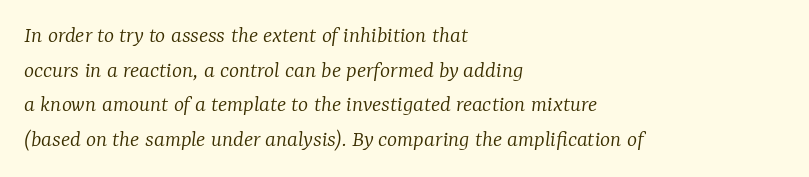
This reads as an unemphasized weight, regular at the heaviest. Quick note: italic. Honestly, the letter spacing is just normal — you wouldn't notice it. Students, observe: this is what conventionally led text looks like. The foot of each line stays bare and open.
